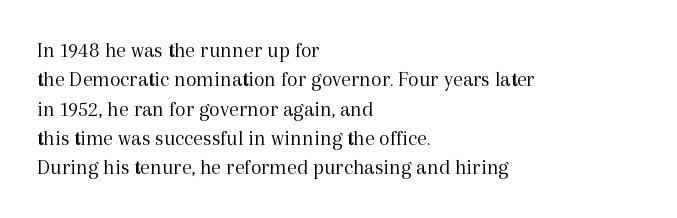
Caption: face not bold, strokes unweighted. Whoever set this chose a conventional vertical rhythm. This sample uses plain, unmodified letter spacing. The lettering stays uniformly vertical, giving the passage a roman look. Rule under the text: the space is simply empty.
